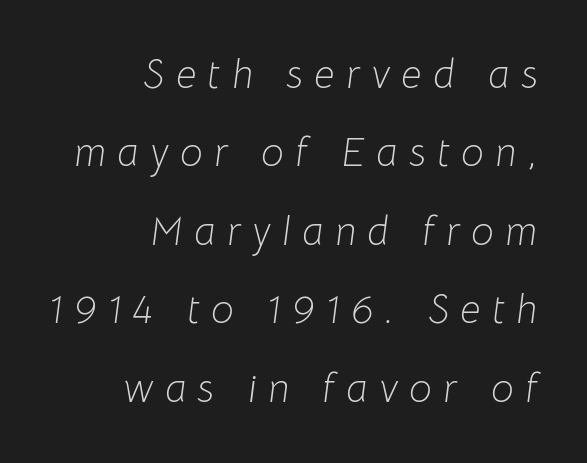
The image shows 40 px light type, italic (leaning right); set right-aligned, loose line spacing (1.96x), unusually wide letter spacing (+0.29 em), not underlined; low stroke contrast and a medium x-height.
